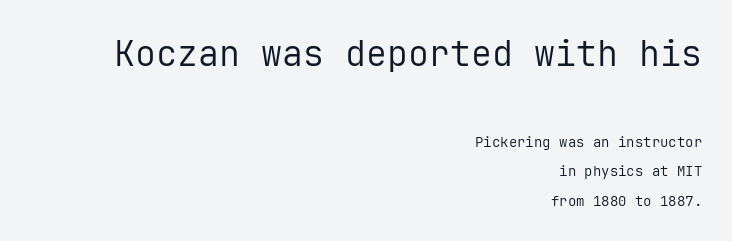
The face used here is rendered with its standard letterfit. Type style note: lacks serifs. Designer's note — italics off, roman on. Clear beneath every line of the passage. Is the type heavy? It reads as light-to-regular instead. Reading down the block, your eye finds every line finishing at a fixed right position.
